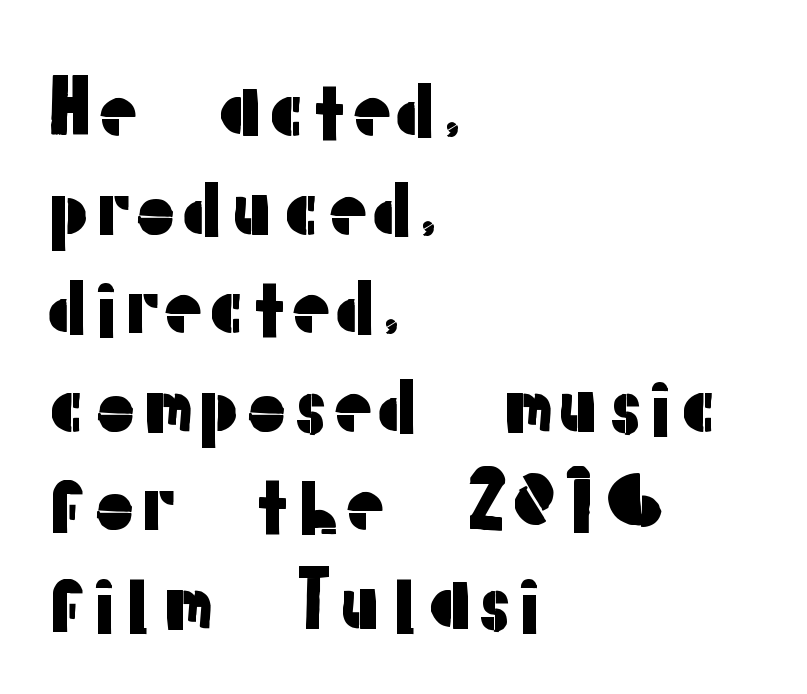
The image shows 77 px sans-serif type, upright; set left-aligned, normal line spacing (1.28x), normal letter spacing, not underlined; low stroke contrast and a medium x-height.
